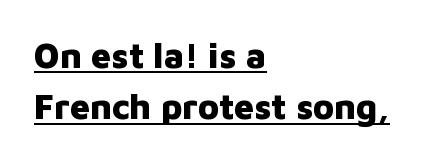
The image shows 35 px heavy sans-serif type, upright; set left-aligned, normal line spacing (1.47x), normal letter spacing, underlined; low stroke contrast and a medium x-height.
